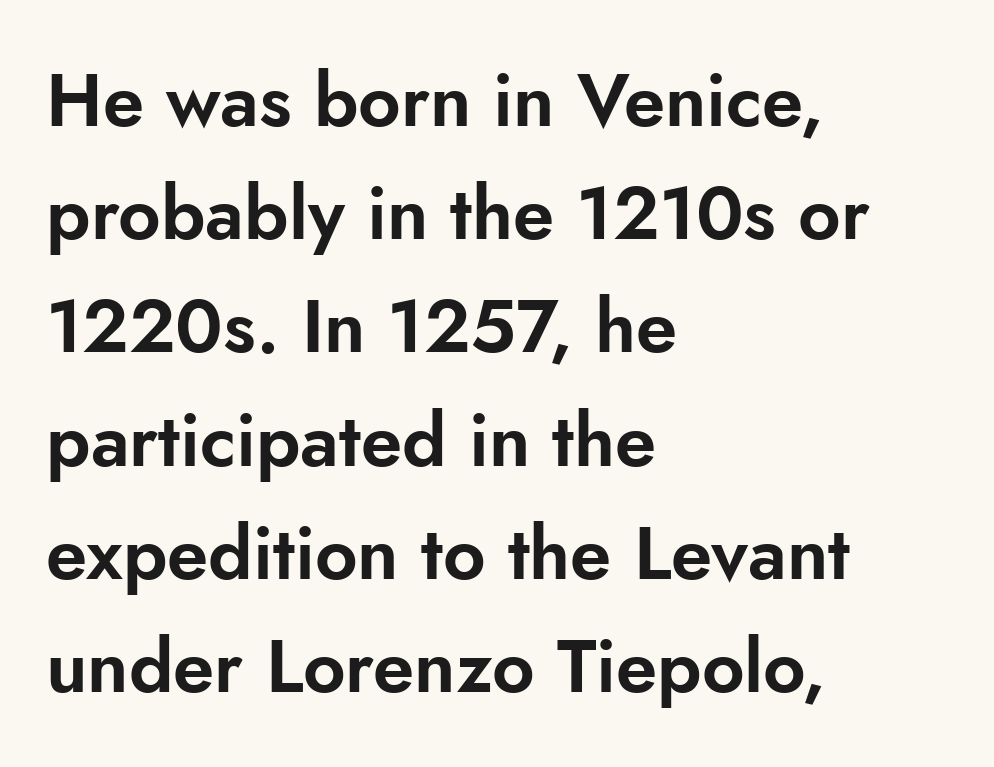
Q: Is the text italic (slanted)? A: No, it is upright.
Q: Is the typeface a serif or a sans-serif typeface? A: Sans-serif.
Q: Is the text underlined? A: No.
Q: How is the paragraph aligned? A: Left-aligned.
Q: Is the spacing between letters normal or unusually wide? A: Normal.
Q: Is the spacing between lines tight, normal or loose? A: Normal.
Q: Width (condensed, normal, or wide)? A: Normal.
Q: Stroke contrast? A: Low.
Q: x-height? A: Small.
Q: Monospaced? A: No.
